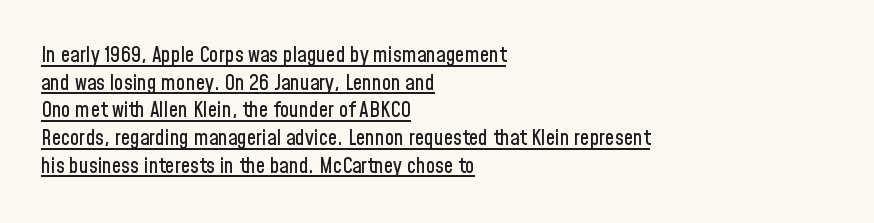
Q: Is the text italic (slanted)? A: No, it is upright.
Q: Is the text underlined? A: Yes.
Q: How is the paragraph aligned? A: Left-aligned.
Q: Is the spacing between letters normal or unusually wide? A: Normal.
Q: Is the spacing between lines tight, normal or loose? A: Normal.
